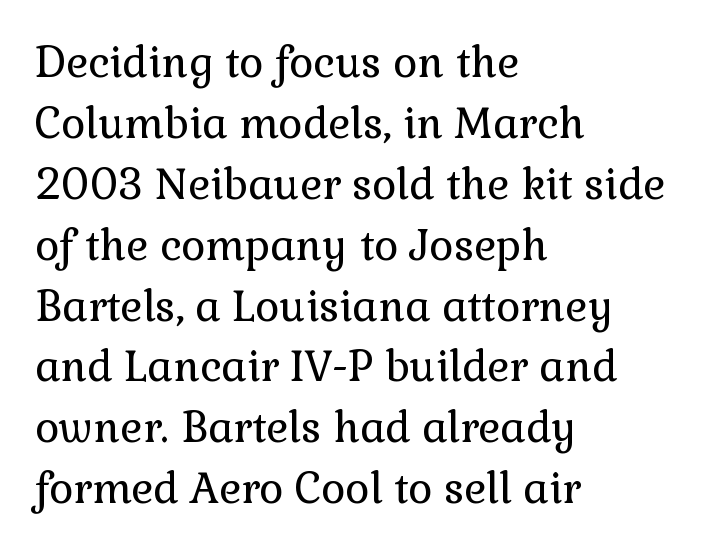
If you measured baseline to baseline, you'd find a middling distance. Every row of glyphs begins at an identical x-position on the left. Quick note: not italic, upright. Weight: not bold — regular or lighter. The line texture is even and compact thanks to regular tracking.
